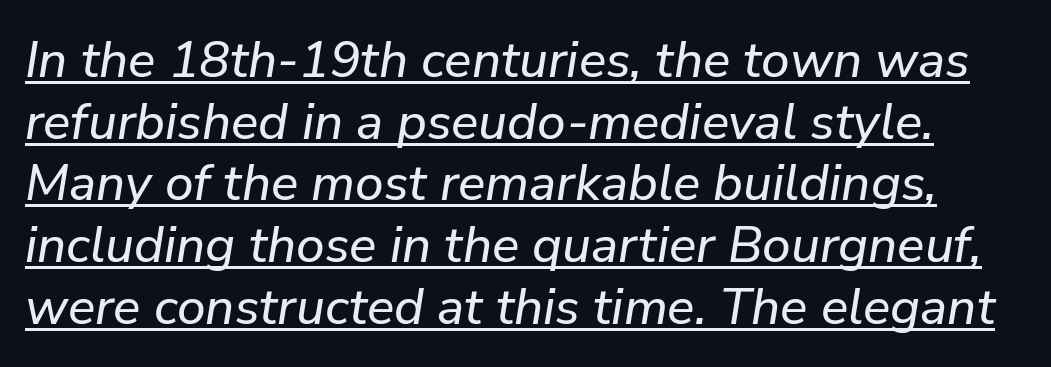
This sample carries an underscore along the baseline area. The typography opts for an oblique posture over an upright one. The passage shown is typed in a proportional face where columns would drift. This sample uses plain, unmodified letter spacing.
